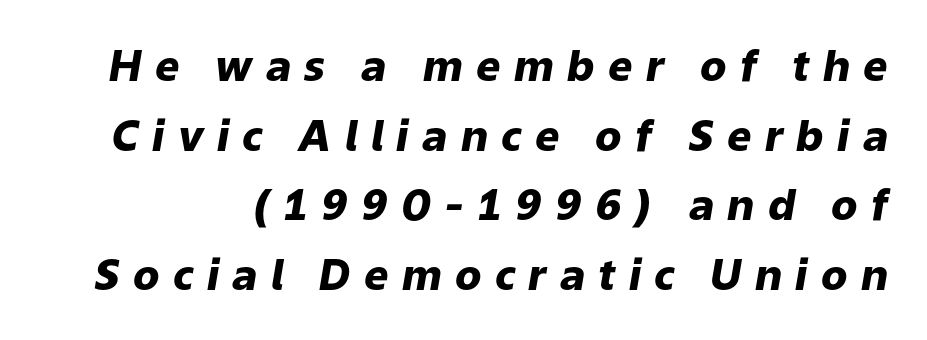
Q: Is the text bold? A: Yes.
Q: Is the text italic (slanted)? A: Yes, it leans right by about 9 degrees.
Q: Is the text underlined? A: No.
Q: Is the spacing between letters normal or unusually wide? A: Unusually wide.
Q: Is the spacing between lines tight, normal or loose? A: Normal.
Q: Width (condensed, normal, or wide)? A: Normal.
Q: Stroke contrast? A: Low.
Q: x-height? A: Medium.
Q: Monospaced? A: No.
